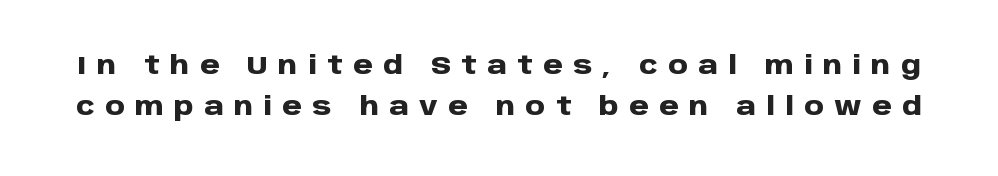
{"italic": "no", "bold": "yes", "underline": "no", "line_spacing": "normal", "line_spacing_ratio": 1.65, "letter_spacing": "wide", "letter_spacing_em": 0.41, "glyph_px": 25}
